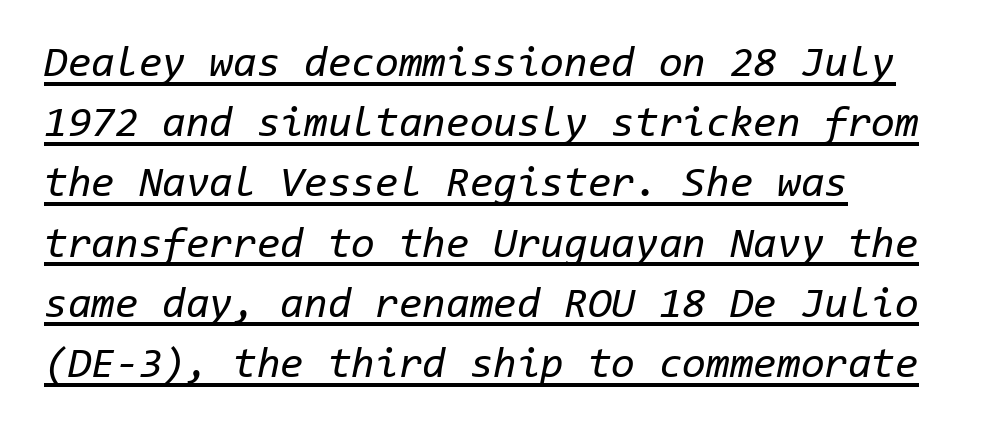
The image shows 43 px regular-weight type, italic (leaning right), monospaced; set normal line spacing (1.4x), normal letter spacing, underlined; low stroke contrast and a medium x-height.
